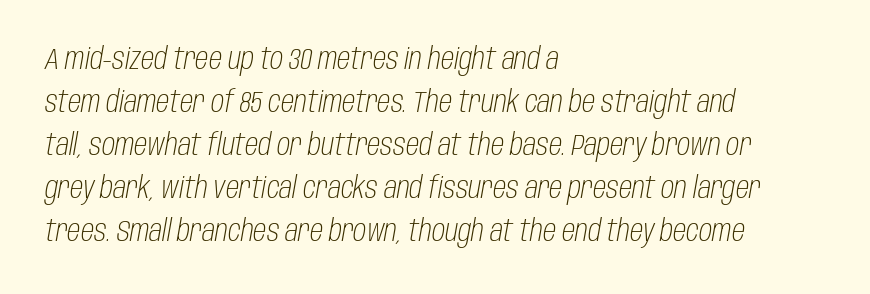
Rule under the text: the space is simply empty. Line spacing here is normal. Each line starts at the same left margin while the right side varies. Each letter keeps its own natural width here, so spacing adapts to shape. Words appear dense and cohesive because spacing is normal.
